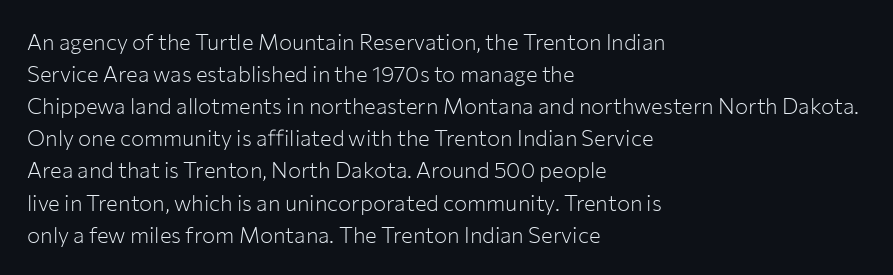
The image shows 22 px text type, upright; set left-aligned, normal line spacing (1.46x), normal letter spacing, not underlined.
